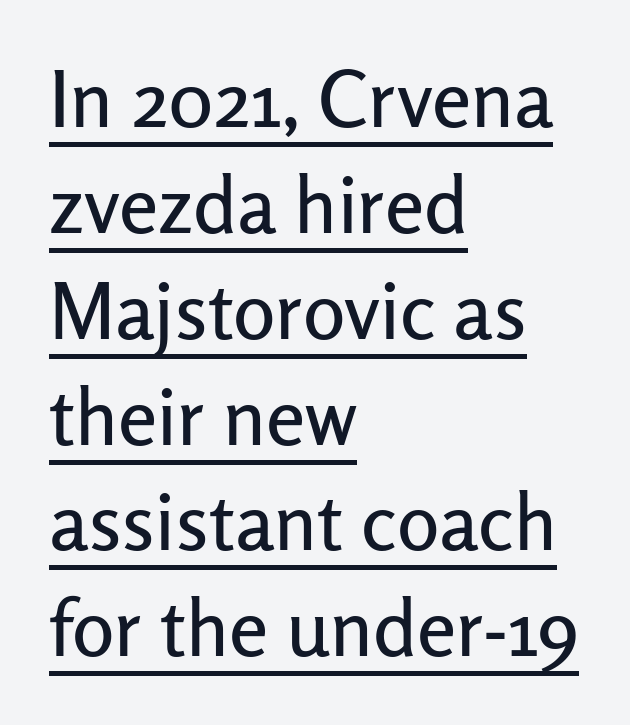
You could not count columns in this text — the font is proportionally spaced. Ascenders rise straight up at ninety degrees. Caption: standard tracking, unaltered. The characters display no serif detailing; their extremities are plain.
